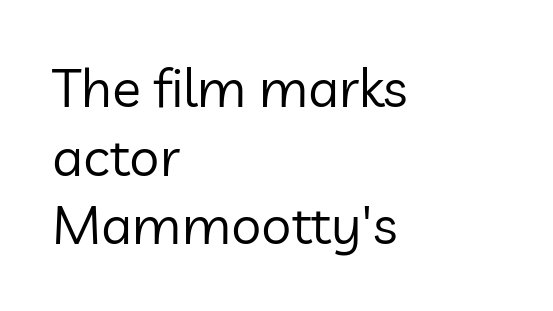
Heaviness? Minimal to ordinary, like unemphasized prose. Designer's note — italics off, roman on. Normally led — the rows are evenly, conventionally spaced. If you drew a ruler down the left edge, every line would touch it.
